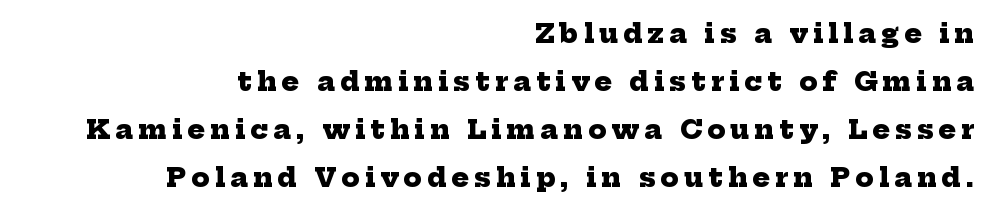
The image shows 26 px bold type; set right-aligned, line spacing 1.85x, unusually wide letter spacing (+0.2 em), not underlined.
